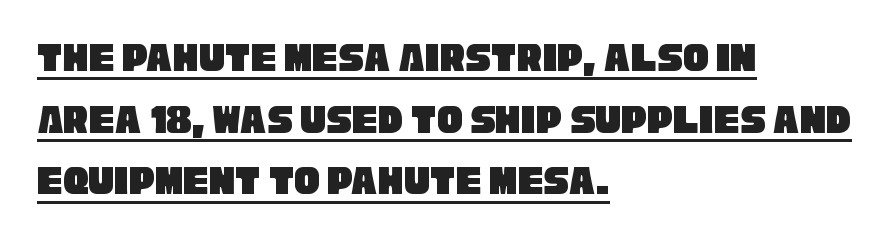
Q: Is the typeface a serif or a sans-serif typeface? A: Sans-serif.
Q: Is the text underlined? A: Yes.
Q: How is the paragraph aligned? A: Left-aligned.
Q: Is the spacing between letters normal or unusually wide? A: Normal.
Q: Is the spacing between lines tight, normal or loose? A: Normal.
Q: Width (condensed, normal, or wide)? A: Condensed.
Q: Stroke contrast? A: Low.
Q: x-height? A: Large.
Q: Monospaced? A: No.
